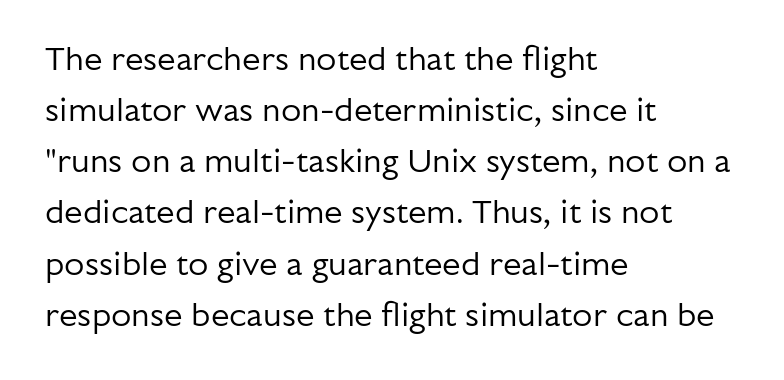
Q: Is the text bold? A: No.
Q: Is the text italic (slanted)? A: No, it is upright.
Q: Is the typeface a serif or a sans-serif typeface? A: Sans-serif.
Q: Is the text underlined? A: No.
Q: How is the paragraph aligned? A: Left-aligned.
Q: Is the spacing between letters normal or unusually wide? A: Normal.
Q: Is the spacing between lines tight, normal or loose? A: Normal.
Q: Width (condensed, normal, or wide)? A: Normal.
Q: Stroke contrast? A: Low.
Q: x-height? A: Medium.
Q: Monospaced? A: No.
